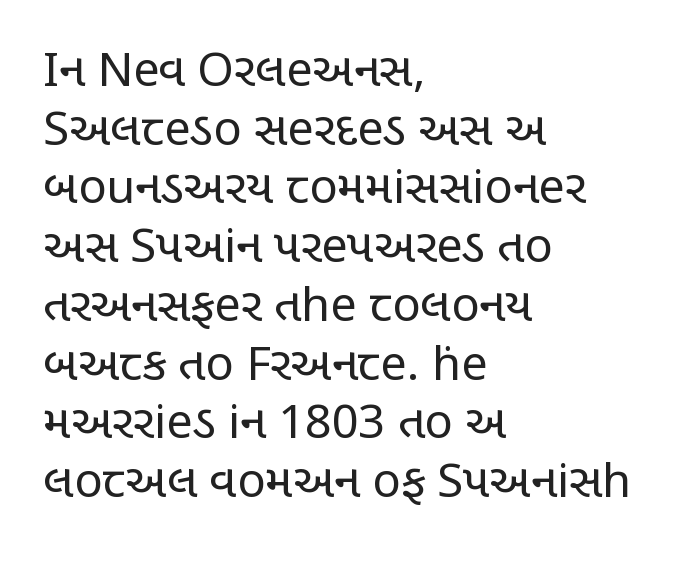
Q: Is the text bold? A: No.
Q: Is the text italic (slanted)? A: No, it is upright.
Q: Is the typeface a serif or a sans-serif typeface? A: Sans-serif.
Q: Is the text underlined? A: No.
Q: How is the paragraph aligned? A: Left-aligned.
Q: Is the spacing between letters normal or unusually wide? A: Normal.
Q: Is the spacing between lines tight, normal or loose? A: Normal.
Q: Width (condensed, normal, or wide)? A: Condensed.
Q: Stroke contrast? A: Low.
Q: x-height? A: Large.
Q: Monospaced? A: No.
